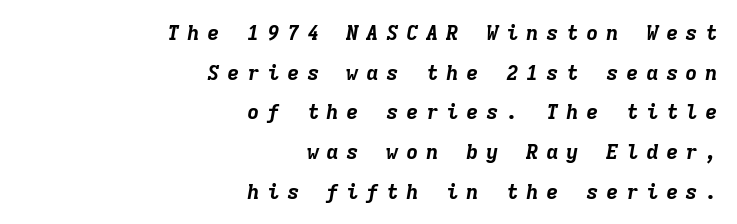
{"italic": "yes", "lean": "right", "slant_degrees": 9, "bold": "yes", "underline": "no", "align": "right", "line_spacing_ratio": 1.89, "letter_spacing": "wide", "letter_spacing_em": 0.35, "glyph_px": 21}
